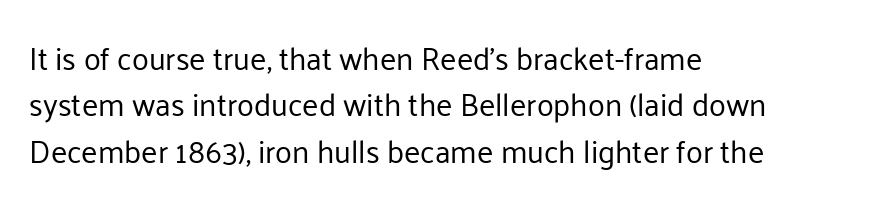
The image shows 31 px regular-weight sans-serif type, upright; set left-aligned, normal line spacing (1.5x), normal letter spacing, not underlined; low stroke contrast and a medium x-height.
